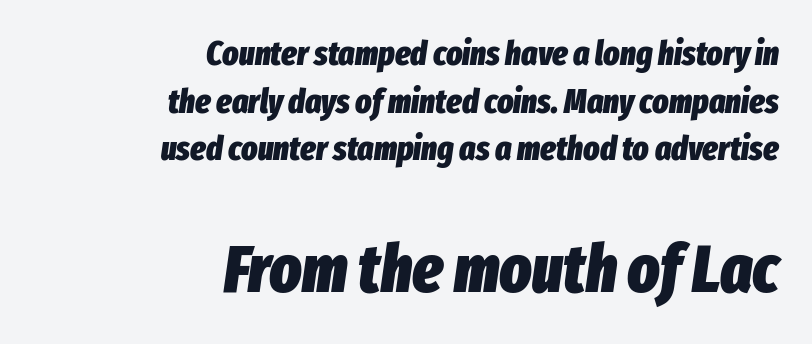
Q: Is the text bold? A: Yes.
Q: Is the text italic (slanted)? A: Yes, it leans right by about 8 degrees.
Q: Is the text underlined? A: No.
Q: How is the paragraph aligned? A: Right-aligned.
Q: Is the spacing between letters normal or unusually wide? A: Normal.
Q: Is the spacing between lines tight, normal or loose? A: Normal.
Q: Which block of text is set in a larger size, the first (top) or the second (bottom)? A: The second (bottom) one.
Q: Width (condensed, normal, or wide)? A: Condensed.
Q: Stroke contrast? A: Low.
Q: x-height? A: Medium.
Q: Monospaced? A: No.
